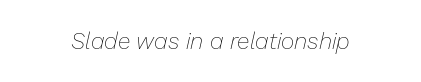
The image shows 23 px text type, italic (leaning right); set normal letter spacing, not underlined.
